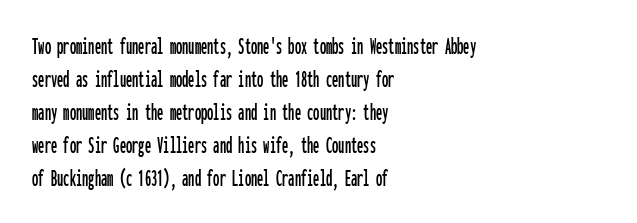
Every row of glyphs begins at an identical x-position on the left. Words appear dense and cohesive because spacing is normal. Unlike italic type, these characters show no tilt at all. Vertical spacing — default. Check under the words: just untouched page.
